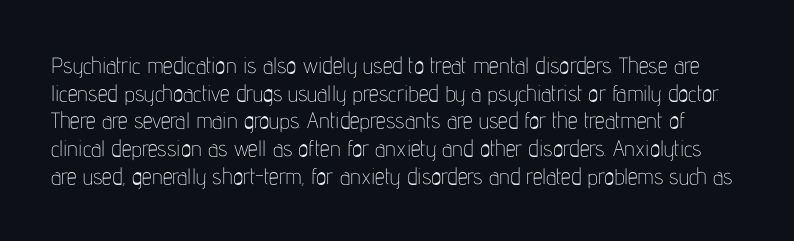
{"italic": "no", "bold": "no", "underline": "no", "line_spacing": "normal", "line_spacing_ratio": 1.26, "letter_spacing": "normal", "letter_spacing_em": 0.0, "glyph_px": 22}
